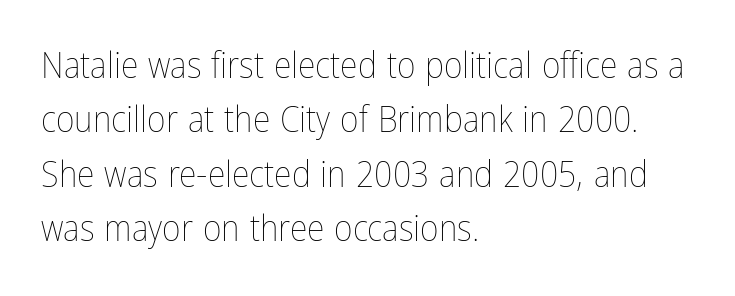
Q: Is the text bold? A: No.
Q: Is the text italic (slanted)? A: No, it is upright.
Q: Is the text underlined? A: No.
Q: How is the paragraph aligned? A: Left-aligned.
Q: Is the spacing between letters normal or unusually wide? A: Normal.
Q: Is the spacing between lines tight, normal or loose? A: Normal.
Q: Width (condensed, normal, or wide)? A: Condensed.
Q: Stroke contrast? A: Low.
Q: x-height? A: Medium.
Q: Monospaced? A: No.
